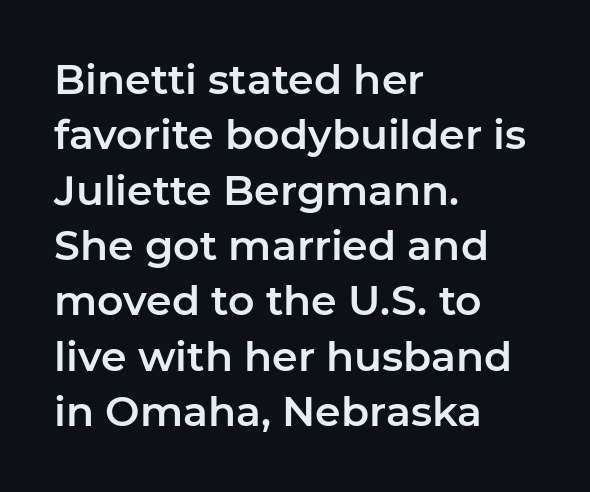
You could call the tracking neutral — neither tight nor loose. Proportional: the letters do not fall into vertical columns. The rendering uses a moderate line-height, typical for paragraphs. Where is the straight margin? On the left. Italic: no, the glyphs are upright roman.
